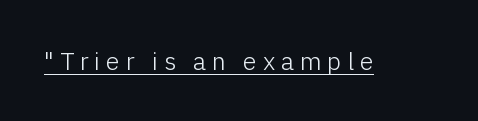
The image shows 25 px text type, upright; set unusually wide letter spacing (+0.23 em), underlined.
